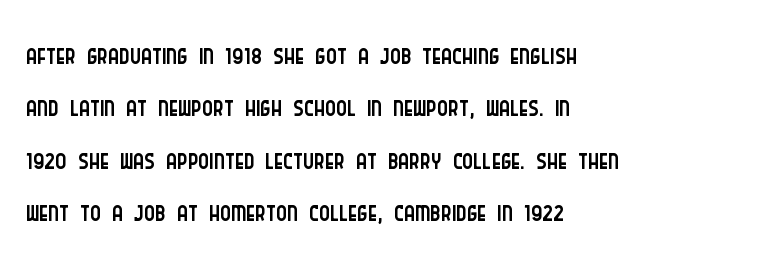
The image shows 41 px light, condensed sans-serif type, upright; set left-aligned, normal line spacing (1.28x), normal letter spacing, not underlined; low stroke contrast and a large x-height.
